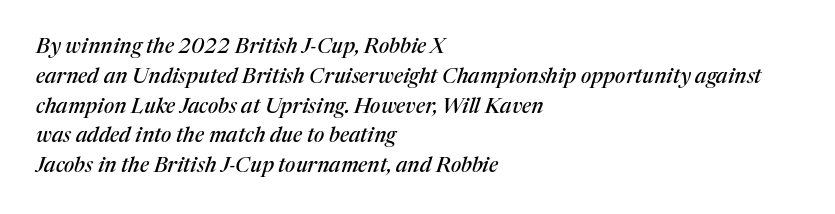
{"italic": "yes", "lean": "right", "slant_degrees": 17, "underline": "no", "align": "left", "line_spacing": "normal", "line_spacing_ratio": 1.42, "letter_spacing": "normal", "letter_spacing_em": 0.0, "glyph_px": 21}
